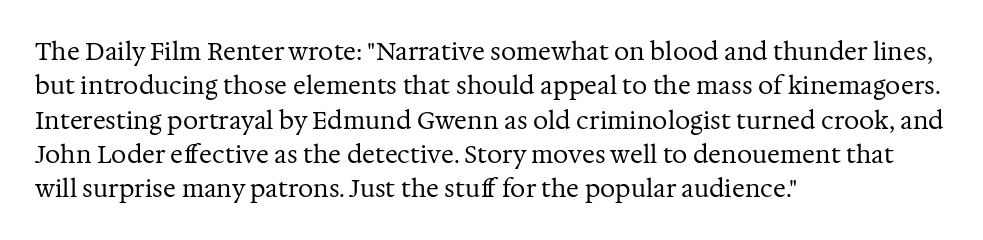
The image shows 24 px text type, upright; set left-aligned, normal line spacing (1.43x), normal letter spacing, not underlined.
